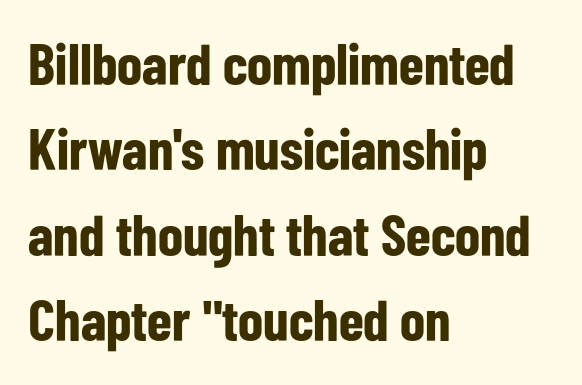
Nobody drew a line under any word here. Spacing verdict: proportional, widths tailored to each character. The setting favours the left margin, as ordinary paragraphs usually do. Glyph-to-glyph distance matches everyday printed text. Regular leading.
